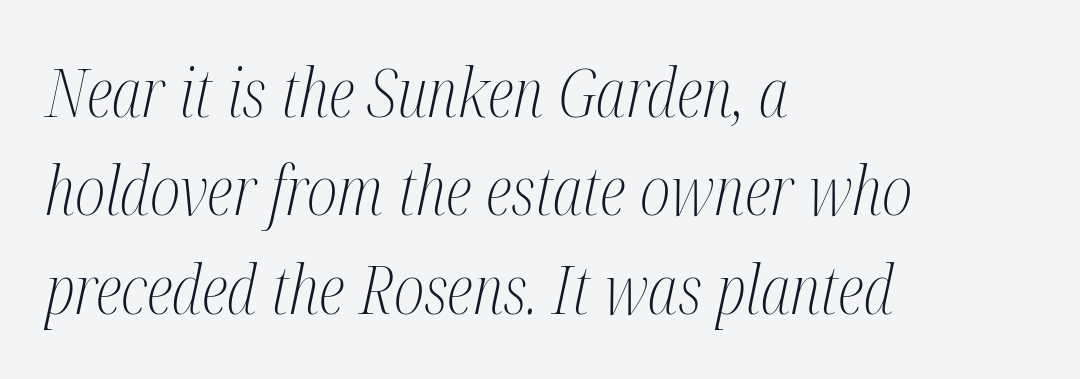
The glyphs in this specimen are seriffed. Each row of text sits above clean, open space. Interline gaps are of average width in this sample. The letters look calm and open, with moderate or lighter stems. The ragged edge is on the right, which tells us the setting is flush left. Each word holds together tightly as a unit, with standard inter-letter gaps.
